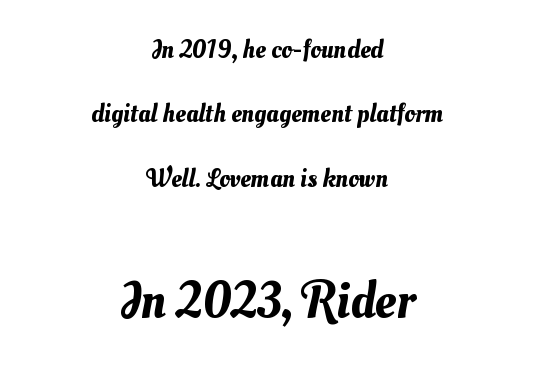
Each word holds together tightly as a unit, with standard inter-letter gaps. Plain, unruled lines of type. In CSS terms this would be text-align: center. Whoever set this made the second block the dominant, larger element.
